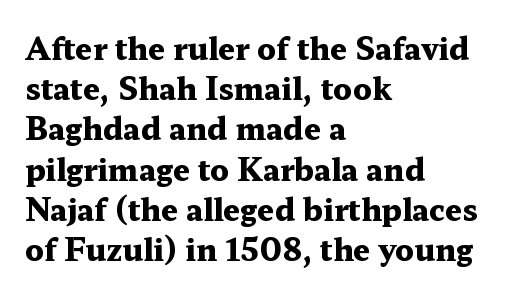
The image shows 30 px heavy, wide serif type, upright; set left-aligned, normal line spacing (1.34x), normal letter spacing, not underlined; medium stroke contrast and a medium x-height.
